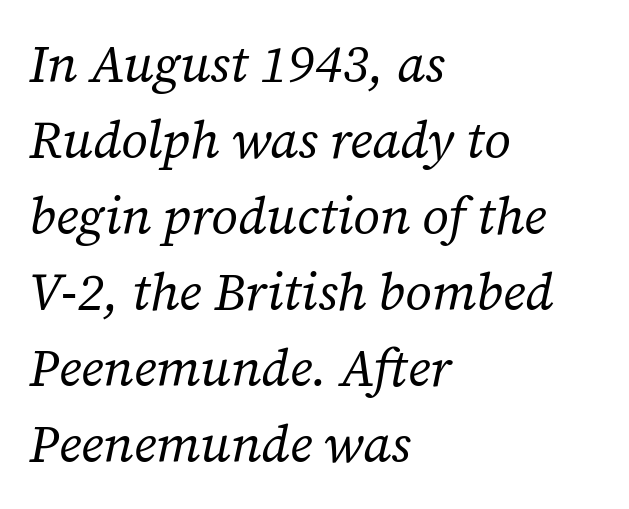
The image shows 52 px regular-weight serif type, italic (leaning right); set left-aligned, normal line spacing (1.46x), normal letter spacing, not underlined; low stroke contrast and a medium x-height.
